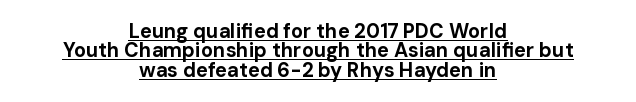
The image shows 20 px bold type, upright; set centered, tight line spacing (0.97x), normal letter spacing, underlined.
